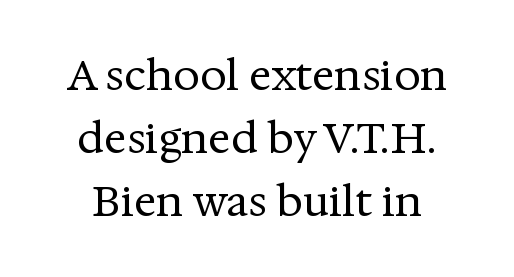
{"serif": "yes", "italic": "no", "bold": "no", "weight": "regular", "width": "normal", "stroke_contrast": "medium", "x_height": "medium", "monospaced": "no", "underline": "no", "line_spacing": "normal", "line_spacing_ratio": 1.5, "letter_spacing": "normal", "letter_spacing_em": 0.0, "glyph_px": 42}
